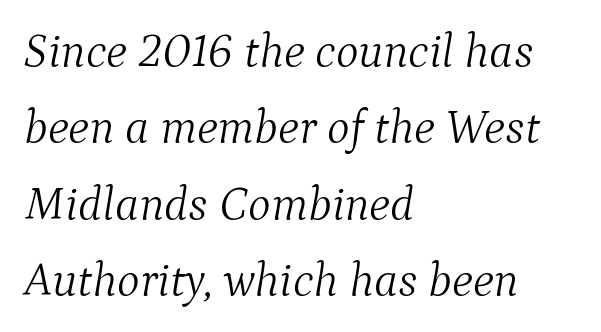
{"serif": "yes", "italic": "yes", "lean": "right", "slant_degrees": 9, "bold": "no", "weight": "light", "width": "normal", "stroke_contrast": "medium", "x_height": "medium", "monospaced": "no", "underline": "no", "align": "left", "line_spacing": "normal", "line_spacing_ratio": 1.59, "letter_spacing": "normal", "letter_spacing_em": 0.0, "glyph_px": 48}
